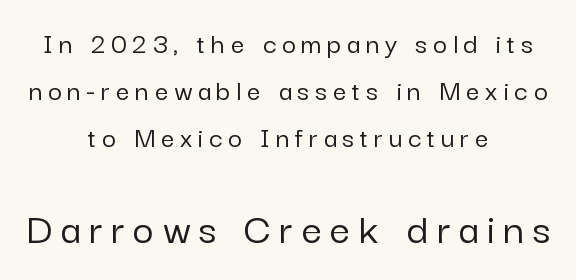
Nope, no serifs anywhere on these letters. When letters stand straight like this, we call the style roman or upright. The lines in this sample share a center point and differ in where they start and stop. Do the characters align in a grid? No, the font is proportional.
